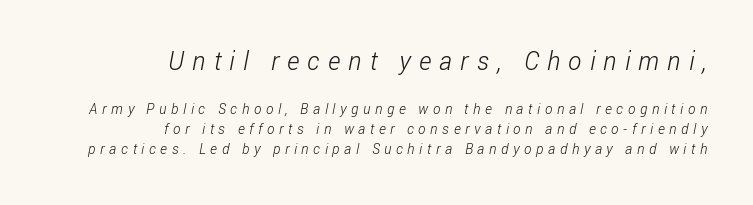
The image shows 25 px text type; set right-aligned, normal line spacing (1.42x), unusually wide letter spacing (+0.33 em), not underlined; the first (top) block is 1.79x larger.
